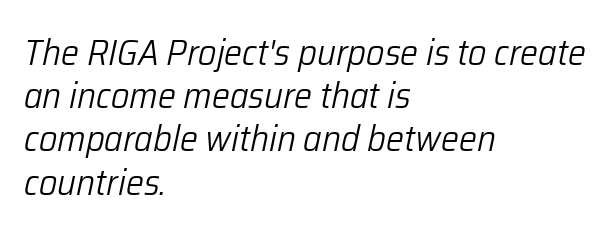
{"italic": "yes", "lean": "right", "slant_degrees": 12, "bold": "no", "weight": "light", "width": "normal", "stroke_contrast": "low", "x_height": "medium", "monospaced": "no", "underline": "no", "align": "left", "line_spacing_ratio": 1.2, "letter_spacing": "normal", "letter_spacing_em": 0.0, "glyph_px": 36}
